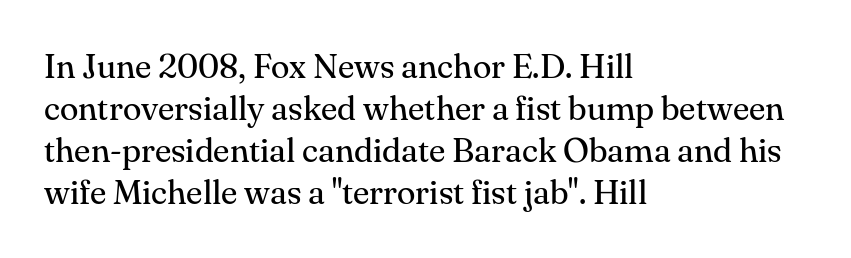
Q: Is the text bold? A: No.
Q: Is the text italic (slanted)? A: No, it is upright.
Q: Is the typeface a serif or a sans-serif typeface? A: Serif.
Q: Is the text underlined? A: No.
Q: How is the paragraph aligned? A: Left-aligned.
Q: Is the spacing between letters normal or unusually wide? A: Normal.
Q: Width (condensed, normal, or wide)? A: Normal.
Q: Stroke contrast? A: Medium.
Q: x-height? A: Small.
Q: Monospaced? A: No.
